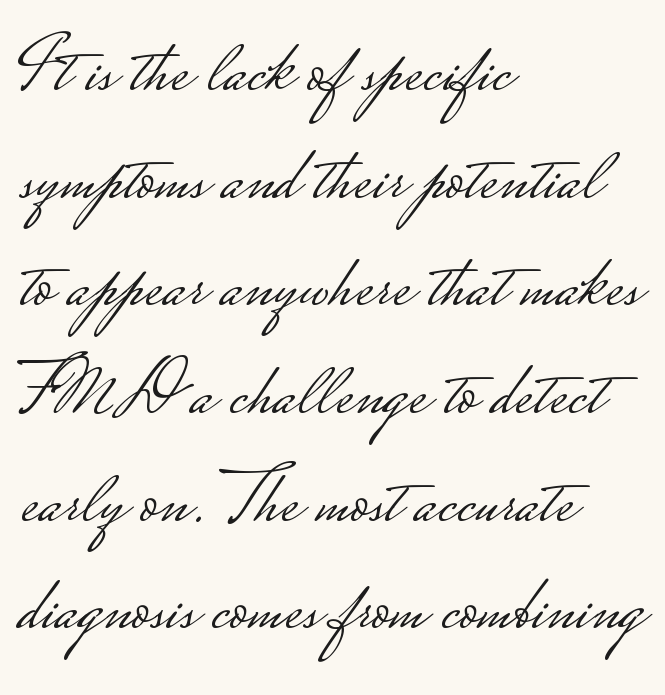
{"serif": "no", "bold": "no", "weight": "light", "width": "wide", "stroke_contrast": "low", "monospaced": "no", "underline": "no", "align": "left", "line_spacing": "normal", "line_spacing_ratio": 1.38, "letter_spacing": "normal", "letter_spacing_em": 0.0, "glyph_px": 78}
